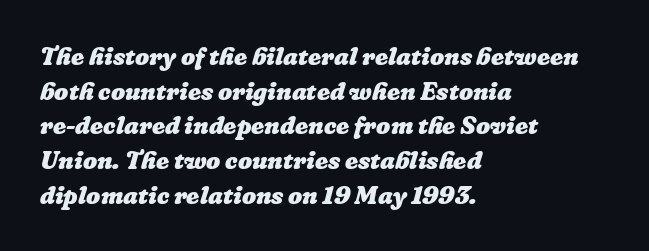
The image shows 25 px bold type; set left-aligned, normal line spacing (1.39x), normal letter spacing, not underlined.
